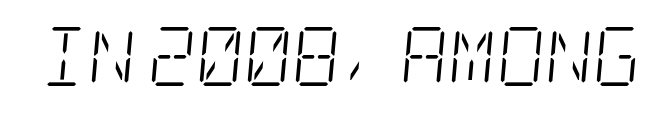
The image shows 59 px light, condensed serif type, italic (leaning right); set normal letter spacing, not underlined; low stroke contrast and a large x-height.
